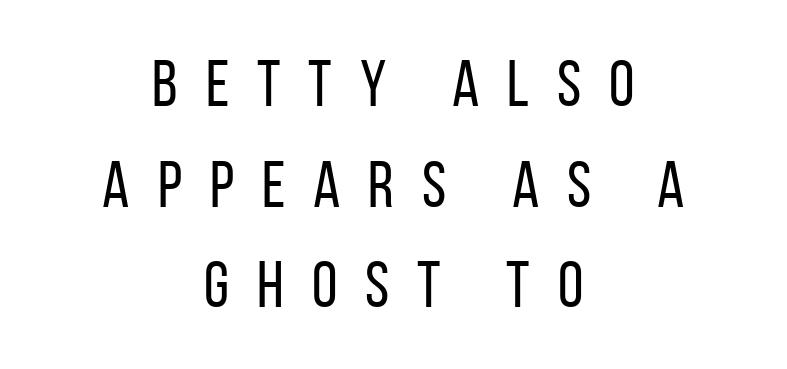
The image shows 65 px regular-weight, condensed sans-serif type, upright; set centered, normal line spacing (1.55x), unusually wide letter spacing (+0.43 em), not underlined; low stroke contrast and a large x-height.
